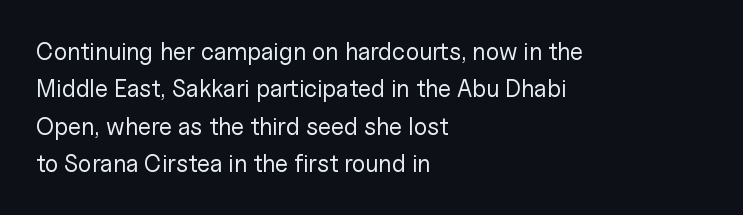
Q: Is the text bold? A: No.
Q: Is the text italic (slanted)? A: No, it is upright.
Q: Is the text underlined? A: No.
Q: How is the paragraph aligned? A: Left-aligned.
Q: Is the spacing between letters normal or unusually wide? A: Normal.
Q: Is the spacing between lines tight, normal or loose? A: Normal.
